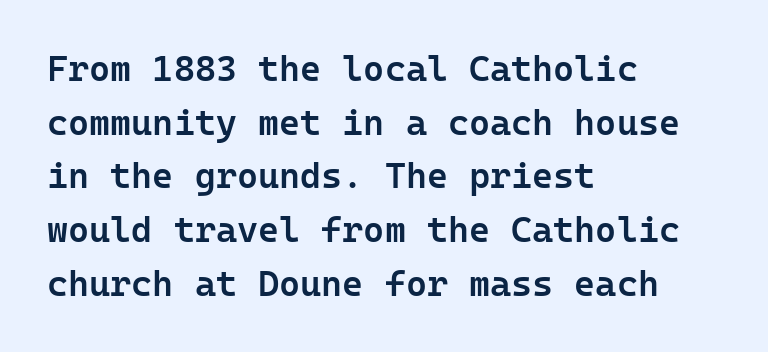
Q: Is the text bold? A: Semi-bold.
Q: Is the text italic (slanted)? A: No, it is upright.
Q: Is the typeface a serif or a sans-serif typeface? A: Sans-serif.
Q: Is the text underlined? A: No.
Q: How is the paragraph aligned? A: Left-aligned.
Q: Is the spacing between letters normal or unusually wide? A: Normal.
Q: Is the spacing between lines tight, normal or loose? A: Normal.
Q: Width (condensed, normal, or wide)? A: Normal.
Q: Stroke contrast? A: Low.
Q: x-height? A: Medium.
